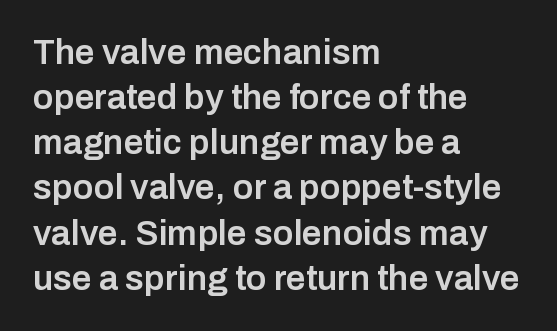
Typesetter's note: demi weight, one step under bold. This rendering features lettering with no underline. This sample keeps an unexceptional amount of space between lines. Note the varied advance widths — an 'i' is clearly narrower than an 'm'. A classic flush-left, rag-right setting is used for this passage. The typography opts for an upright posture over an oblique one.
